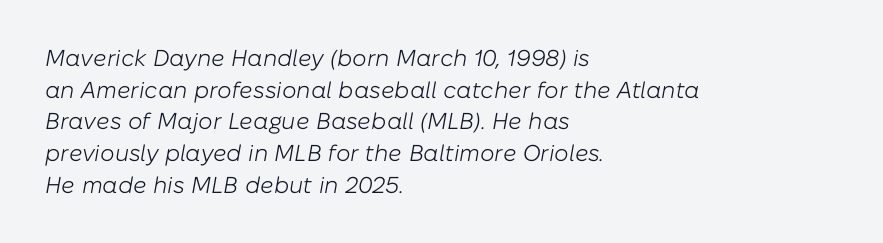
{"italic": "yes", "lean": "right", "slant_degrees": 10, "bold": "no", "underline": "no", "align": "left", "line_spacing": "normal", "line_spacing_ratio": 1.38, "letter_spacing": "normal", "letter_spacing_em": 0.0, "glyph_px": 23}
